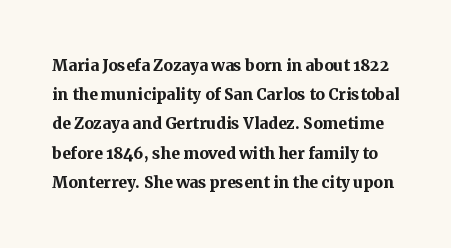
Q: Is the text bold? A: Yes.
Q: Is the text italic (slanted)? A: No, it is upright.
Q: Is the text underlined? A: No.
Q: Is the spacing between letters normal or unusually wide? A: Normal.
Q: Is the spacing between lines tight, normal or loose? A: Normal.
